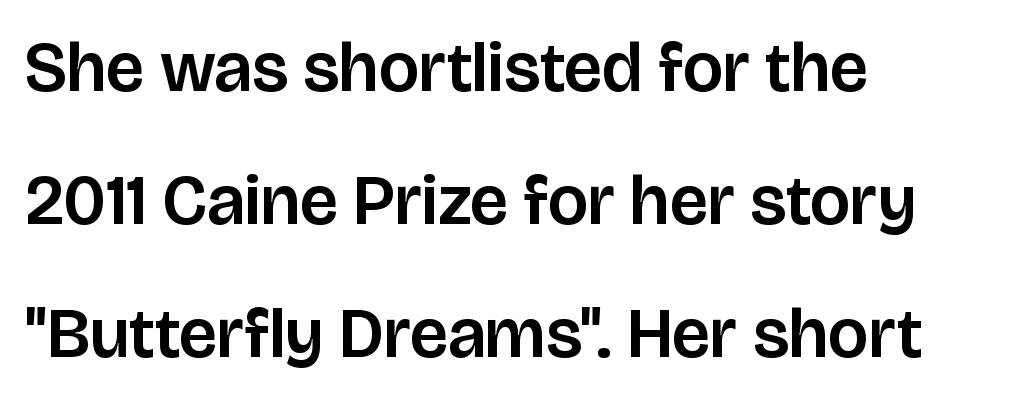
{"serif": "no", "italic": "no", "width": "normal", "stroke_contrast": "low", "x_height": "large", "monospaced": "no", "underline": "no", "align": "left", "line_spacing": "loose", "line_spacing_ratio": 1.9, "letter_spacing": "normal", "letter_spacing_em": 0.0, "glyph_px": 70}
